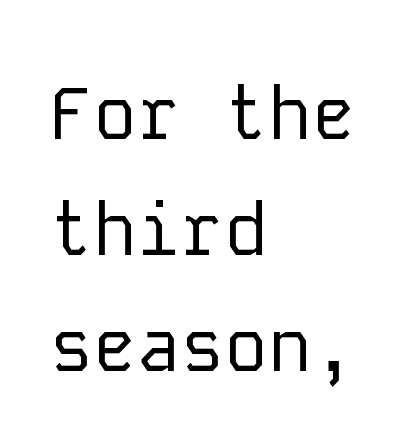
The image shows 73 px regular-weight sans-serif type, upright, monospaced; set left-aligned, normal line spacing (1.59x), normal letter spacing, not underlined; low stroke contrast and a medium x-height.
